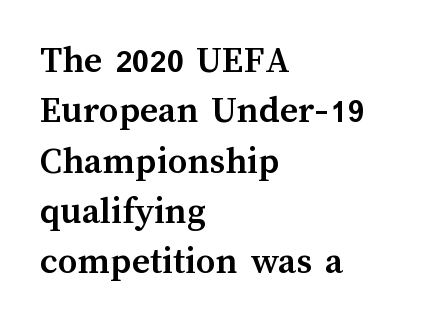
{"italic": "no", "bold": "yes", "weight": "semibold", "width": "normal", "stroke_contrast": "medium", "x_height": "medium", "monospaced": "no", "underline": "no", "align": "left", "line_spacing": "normal", "line_spacing_ratio": 1.29, "letter_spacing": "normal", "letter_spacing_em": 0.0, "glyph_px": 39}
